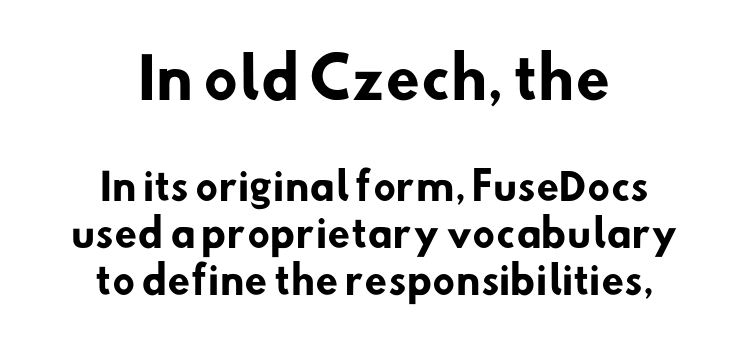
{"serif": "no", "bold": "yes", "weight": "heavy", "width": "normal", "stroke_contrast": "low", "x_height": "small", "monospaced": "no", "underline": "no", "line_spacing": "normal", "line_spacing_ratio": 1.27, "letter_spacing": "normal", "letter_spacing_em": 0.0, "larger_block": "first", "size_ratio": 1.51, "glyph_px": 56}
